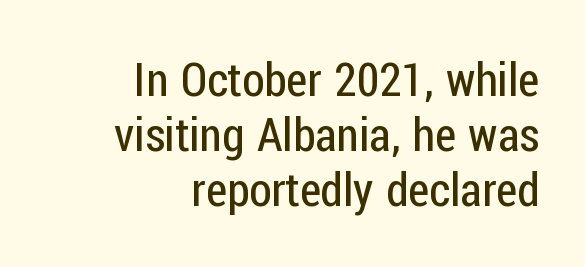
{"serif": "no", "italic": "no", "bold": "no", "weight": "regular", "width": "condensed", "stroke_contrast": "low", "x_height": "medium", "monospaced": "no", "underline": "no", "align": "right", "line_spacing_ratio": 1.2, "letter_spacing": "normal", "letter_spacing_em": 0.0, "glyph_px": 46}
